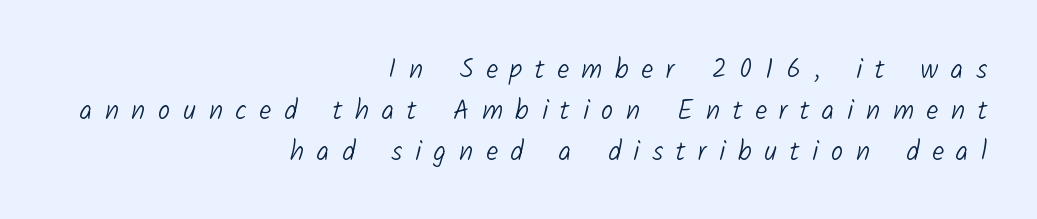
The cut favours lightness, reaching ordinary text weight at its darkest. In terms of letterspacing, this is a distinctly airy, spread setting. The line-height multiplier appears to be the usual default. Notice how the passage keeps a crisp vertical edge on the right only.
